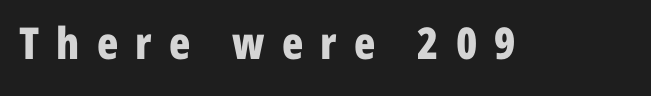
{"serif": "no", "italic": "no", "bold": "yes", "weight": "bold", "width": "condensed", "stroke_contrast": "low", "x_height": "medium", "monospaced": "no", "underline": "no", "letter_spacing": "wide", "letter_spacing_em": 0.39, "glyph_px": 44}
